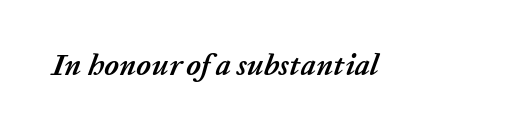
The strip under each line holds only bare page. Style check: oblique. Spacing verdict: proportional, widths tailored to each character. The glyphs have the mass of a bold cut.
